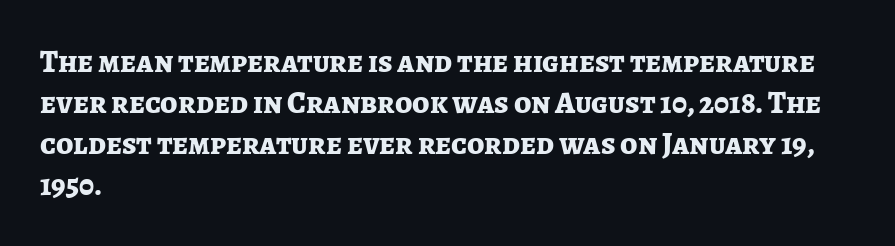
The type family on display is of the sans-serif kind. Plain, unruled lines of type. The rendering anchors every line to the left-hand side. The specimen reads as upright at a glance.
